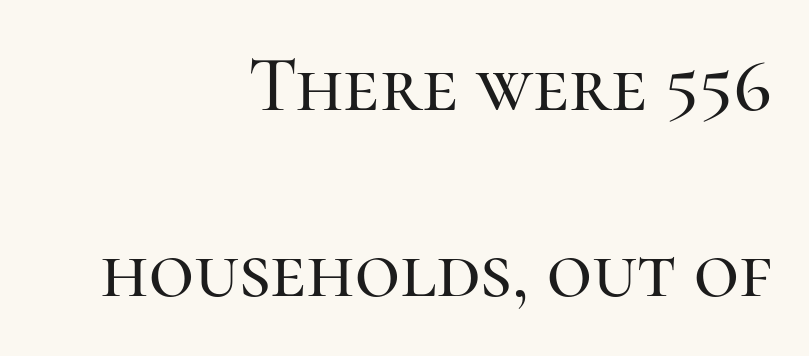
Q: Is the text italic (slanted)? A: No, it is upright.
Q: Is the typeface a serif or a sans-serif typeface? A: Serif.
Q: Is the text underlined? A: No.
Q: How is the paragraph aligned? A: Right-aligned.
Q: Is the spacing between letters normal or unusually wide? A: Normal.
Q: Is the spacing between lines tight, normal or loose? A: Loose.
Q: Width (condensed, normal, or wide)? A: Normal.
Q: Stroke contrast? A: High.
Q: x-height? A: Medium.
Q: Monospaced? A: No.
